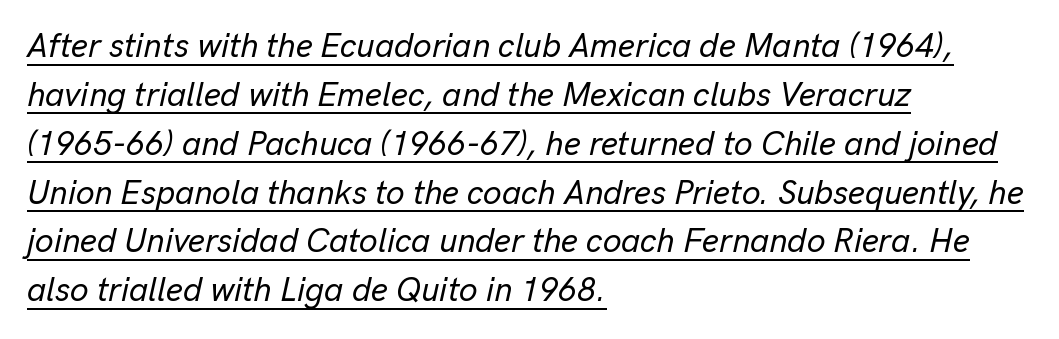
{"italic": "yes", "lean": "right", "slant_degrees": 13, "width": "normal", "stroke_contrast": "low", "x_height": "medium", "monospaced": "no", "underline": "yes", "align": "left", "line_spacing": "normal", "line_spacing_ratio": 1.48, "letter_spacing": "normal", "letter_spacing_em": 0.0, "glyph_px": 33}
